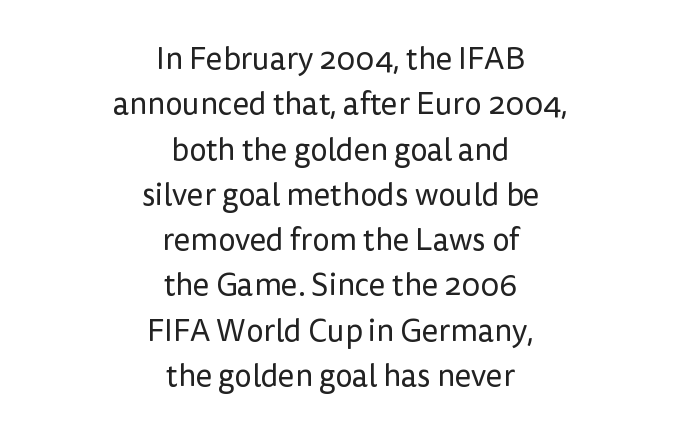
The image shows 31 px regular-weight sans-serif type, upright; set centered, normal line spacing (1.46x), normal letter spacing, not underlined; low stroke contrast and a medium x-height.
